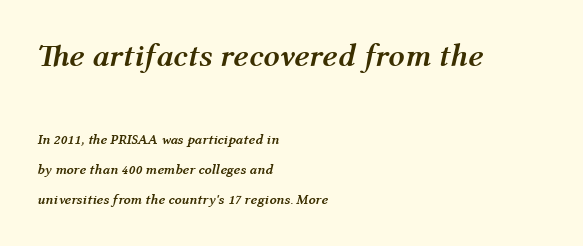
Q: Is the text bold? A: Yes.
Q: Is the text italic (slanted)? A: Yes, it leans right by about 12 degrees.
Q: Is the text underlined? A: No.
Q: How is the paragraph aligned? A: Left-aligned.
Q: Is the spacing between letters normal or unusually wide? A: Normal.
Q: Is the spacing between lines tight, normal or loose? A: Loose.
Q: Which block of text is set in a larger size, the first (top) or the second (bottom)? A: The first (top) one.
Q: Width (condensed, normal, or wide)? A: Normal.
Q: Stroke contrast? A: Medium.
Q: x-height? A: Medium.
Q: Monospaced? A: No.
